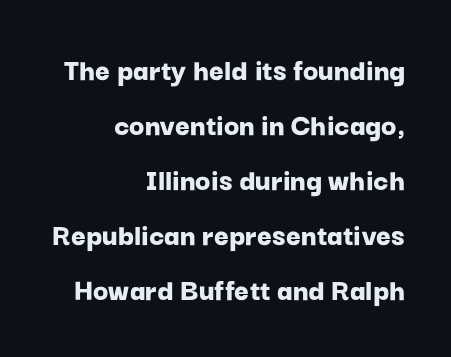
The image shows 32 px bold sans-serif type, upright; set right-aligned, line spacing 1.72x, normal letter spacing, not underlined; low stroke contrast and a medium x-height.
